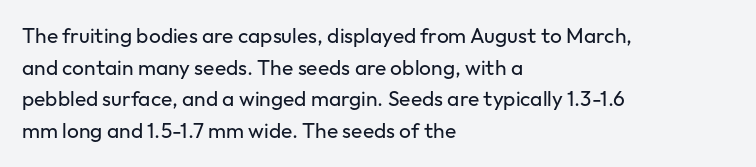
Q: Is the text bold? A: No.
Q: Is the text italic (slanted)? A: No, it is upright.
Q: Is the text underlined? A: No.
Q: How is the paragraph aligned? A: Left-aligned.
Q: Is the spacing between letters normal or unusually wide? A: Normal.
Q: Is the spacing between lines tight, normal or loose? A: Normal.
